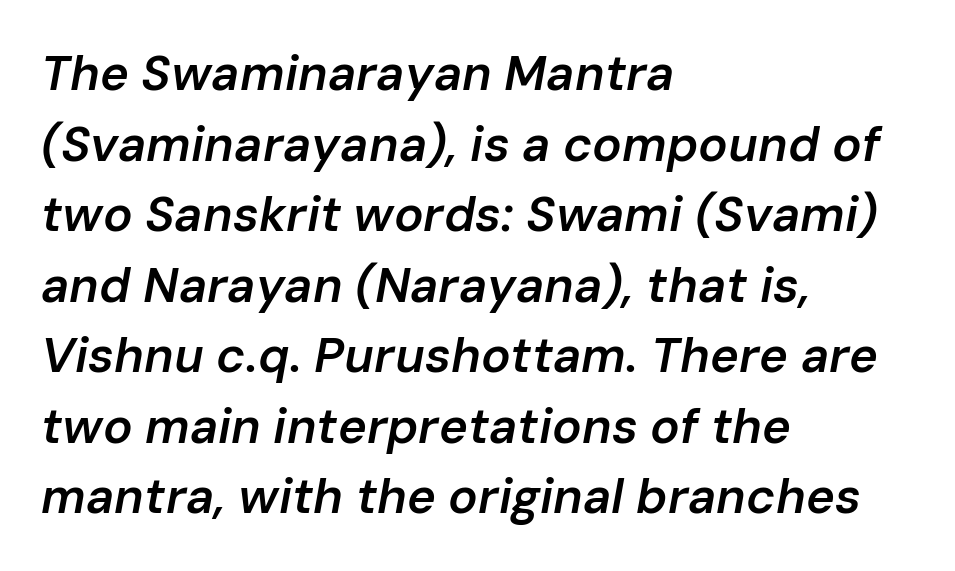
Its strokes are somewhat broadened, the hallmark of semibold type. The passage shown is typed in a proportional face where columns would drift. A clean baseline with only descenders dipping below it. Between one letter and the next there's only the usual sliver of space. Casual observation: everything's shoved over to the left. Characters are canted at an angle relative to the baseline's perpendicular.
